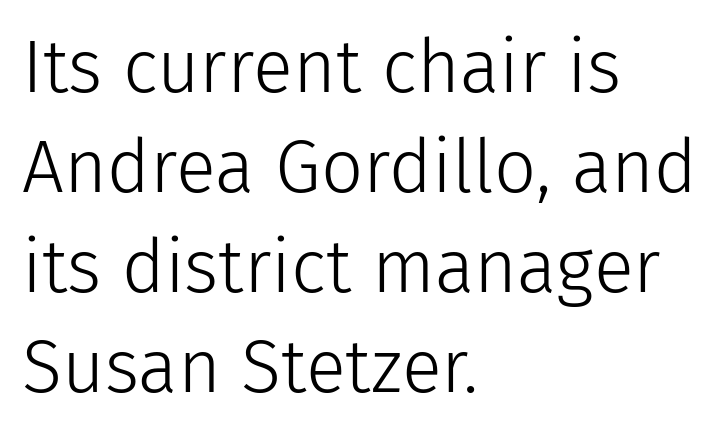
{"serif": "no", "italic": "no", "bold": "no", "weight": "light", "width": "normal", "stroke_contrast": "low", "x_height": "medium", "monospaced": "no", "underline": "no", "align": "left", "line_spacing": "normal", "line_spacing_ratio": 1.35, "letter_spacing": "normal", "letter_spacing_em": 0.0, "glyph_px": 74}
